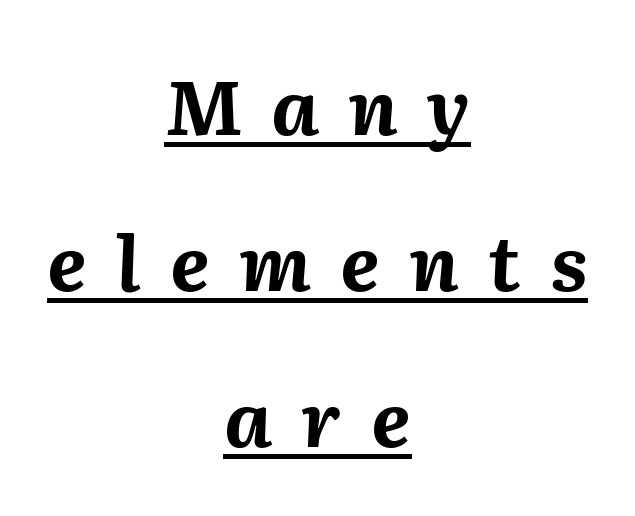
Q: Is the text bold? A: Yes.
Q: Is the text italic (slanted)? A: Yes, it leans right by about 2 degrees.
Q: Is the text underlined? A: Yes.
Q: How is the paragraph aligned? A: Centered.
Q: Is the spacing between letters normal or unusually wide? A: Unusually wide.
Q: Is the spacing between lines tight, normal or loose? A: Loose.
Q: Width (condensed, normal, or wide)? A: Normal.
Q: Stroke contrast? A: Medium.
Q: x-height? A: Medium.
Q: Monospaced? A: No.
